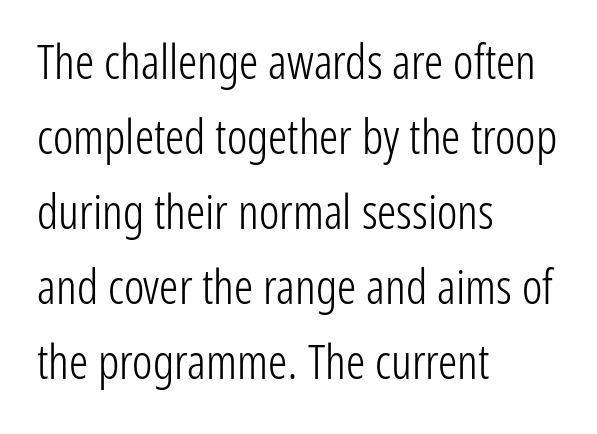
{"serif": "no", "italic": "no", "bold": "no", "weight": "light", "width": "condensed", "stroke_contrast": "low", "x_height": "medium", "monospaced": "no", "underline": "no", "align": "left", "line_spacing": "normal", "line_spacing_ratio": 1.56, "letter_spacing": "normal", "letter_spacing_em": 0.0, "glyph_px": 48}
